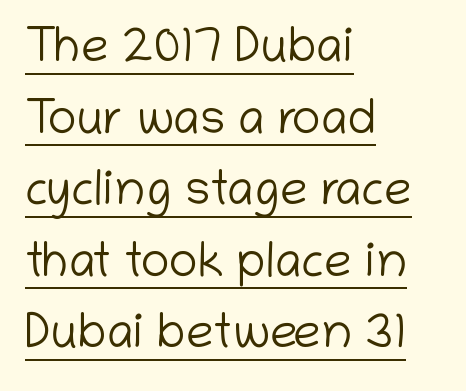
Q: Is the text bold? A: No.
Q: Is the text italic (slanted)? A: No, it is upright.
Q: Is the typeface a serif or a sans-serif typeface? A: Sans-serif.
Q: Is the text underlined? A: Yes.
Q: How is the paragraph aligned? A: Left-aligned.
Q: Is the spacing between letters normal or unusually wide? A: Normal.
Q: Is the spacing between lines tight, normal or loose? A: Normal.
Q: Width (condensed, normal, or wide)? A: Normal.
Q: Stroke contrast? A: Low.
Q: x-height? A: Medium.
Q: Monospaced? A: No.
